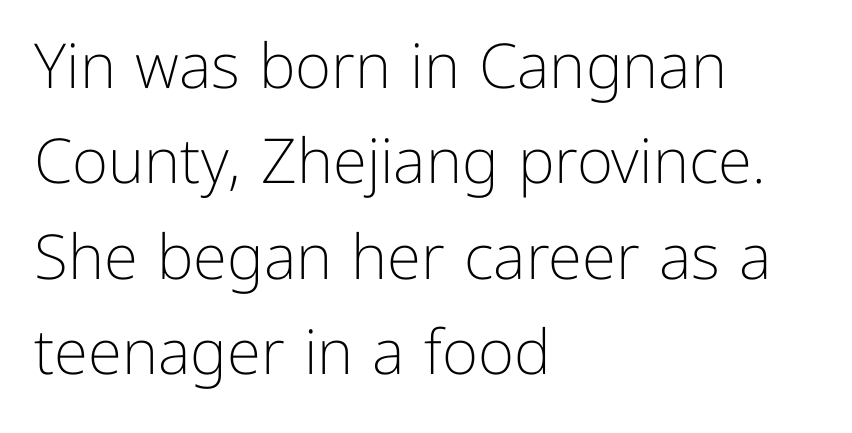
Q: Is the text bold? A: No.
Q: Is the text italic (slanted)? A: No, it is upright.
Q: Is the typeface a serif or a sans-serif typeface? A: Sans-serif.
Q: Is the text underlined? A: No.
Q: How is the paragraph aligned? A: Left-aligned.
Q: Is the spacing between letters normal or unusually wide? A: Normal.
Q: Is the spacing between lines tight, normal or loose? A: Normal.
Q: Width (condensed, normal, or wide)? A: Normal.
Q: Stroke contrast? A: Low.
Q: x-height? A: Medium.
Q: Monospaced? A: No.
